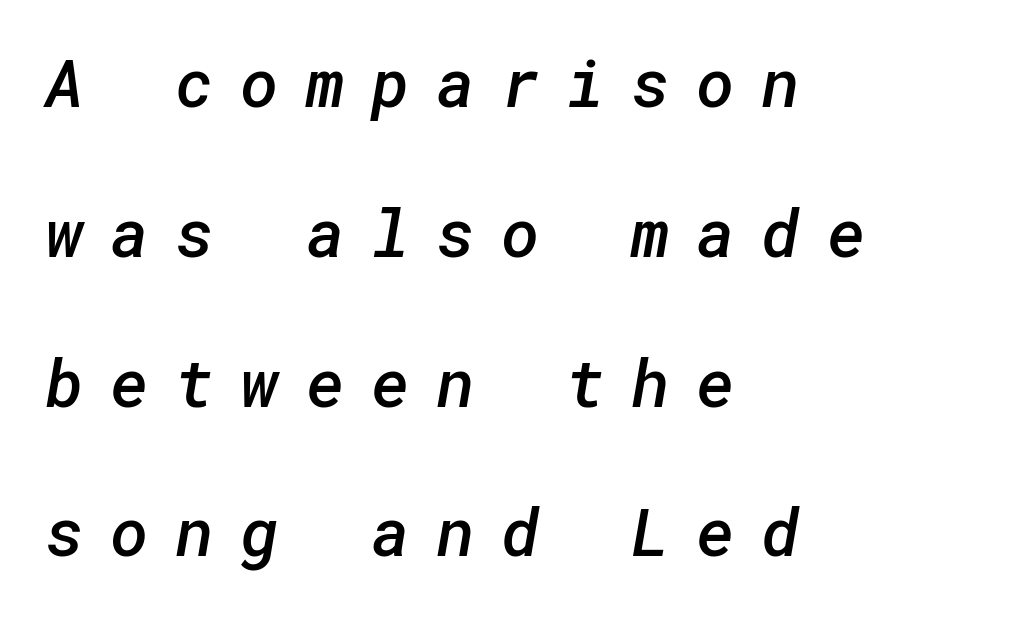
Q: Is the text bold? A: Semi-bold.
Q: Is the typeface a serif or a sans-serif typeface? A: Sans-serif.
Q: Is the text underlined? A: No.
Q: How is the paragraph aligned? A: Left-aligned.
Q: Is the spacing between letters normal or unusually wide? A: Unusually wide.
Q: Is the spacing between lines tight, normal or loose? A: Loose.
Q: Width (condensed, normal, or wide)? A: Normal.
Q: Stroke contrast? A: Low.
Q: x-height? A: Medium.
